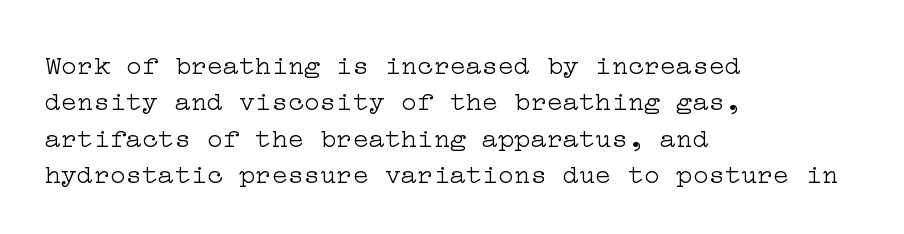
{"italic": "no", "bold": "no", "underline": "no", "align": "left", "line_spacing": "normal", "line_spacing_ratio": 1.35, "letter_spacing": "normal", "letter_spacing_em": 0.0, "glyph_px": 27}
